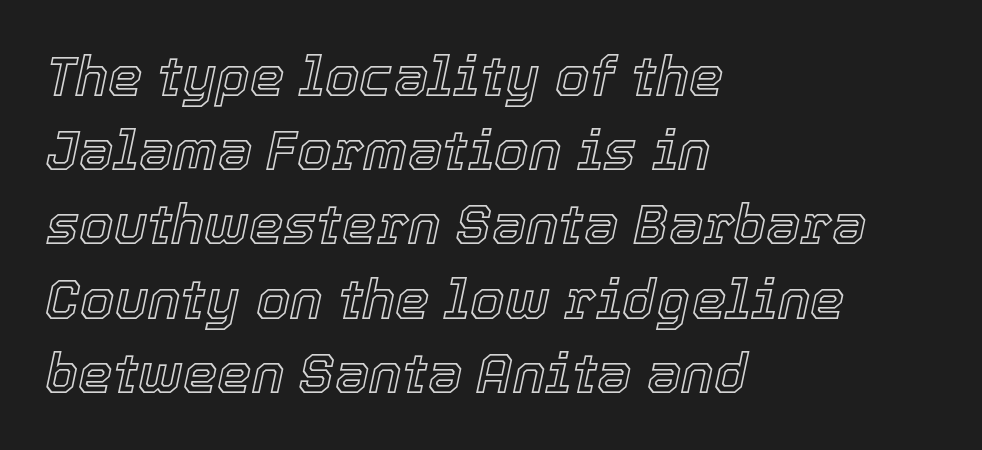
Q: Is the text italic (slanted)? A: Yes, it leans right by about 12 degrees.
Q: Is the text underlined? A: No.
Q: How is the paragraph aligned? A: Left-aligned.
Q: Is the spacing between letters normal or unusually wide? A: Normal.
Q: Is the spacing between lines tight, normal or loose? A: Normal.
Q: Width (condensed, normal, or wide)? A: Normal.
Q: x-height? A: Medium.
Q: Monospaced? A: No.
